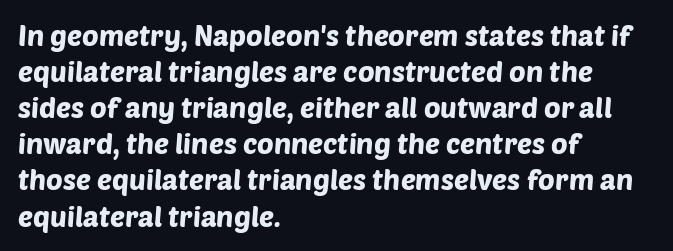
{"serif": "no", "width": "normal", "stroke_contrast": "low", "x_height": "large", "monospaced": "no", "underline": "no", "align": "left", "line_spacing": "normal", "line_spacing_ratio": 1.29, "letter_spacing": "normal", "letter_spacing_em": 0.0, "glyph_px": 28}
